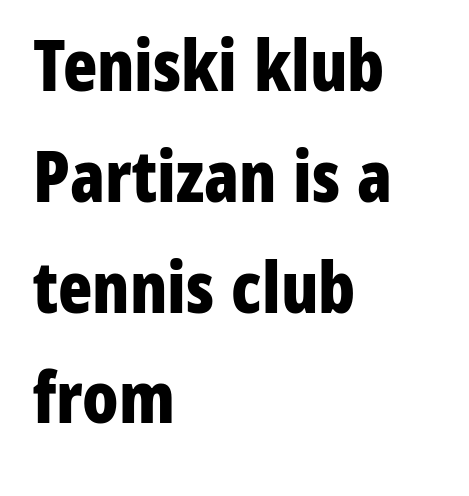
The image shows 71 px bold, condensed sans-serif type, upright; set left-aligned, normal line spacing (1.56x), normal letter spacing, not underlined; low stroke contrast and a medium x-height.
